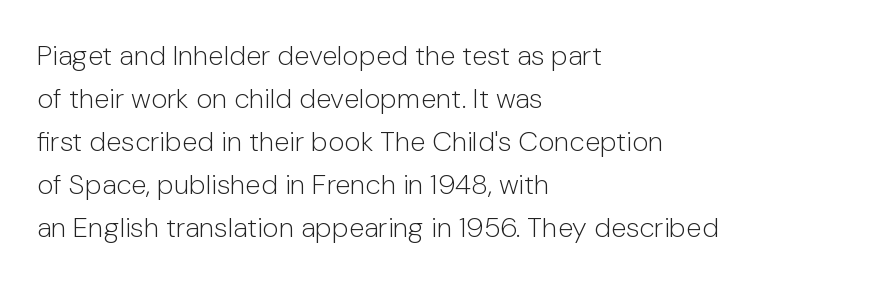
{"serif": "no", "italic": "no", "bold": "no", "weight": "light", "width": "normal", "stroke_contrast": "low", "x_height": "medium", "monospaced": "no", "underline": "no", "align": "left", "line_spacing": "normal", "line_spacing_ratio": 1.54, "letter_spacing": "normal", "letter_spacing_em": 0.0, "glyph_px": 28}
